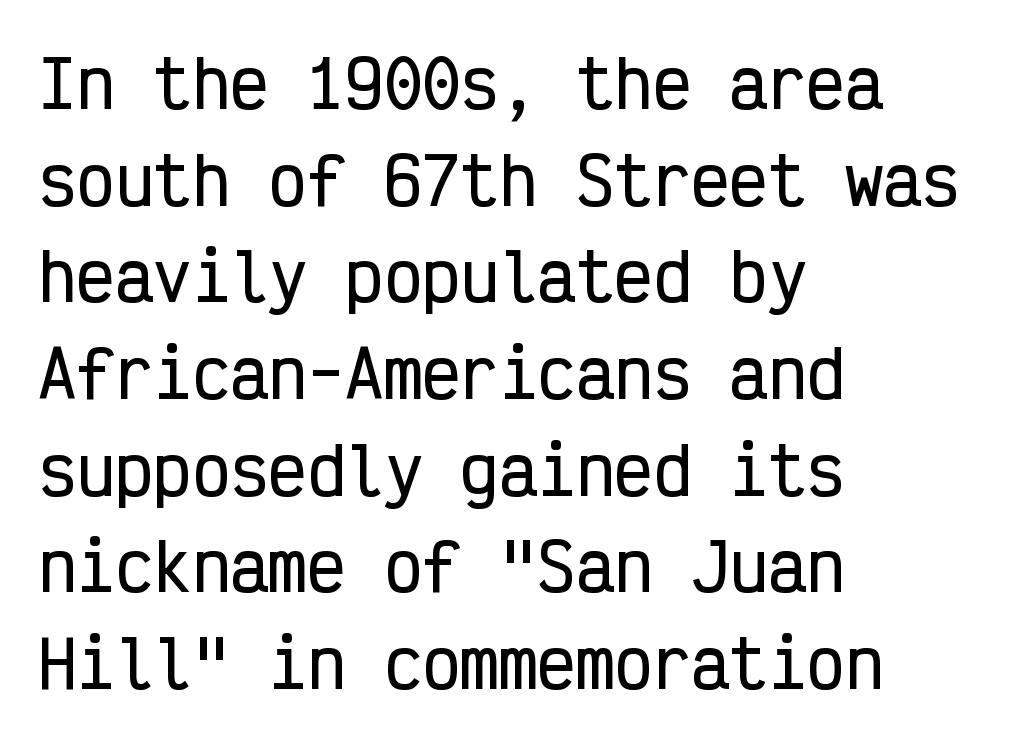
The image shows 64 px condensed sans-serif type, upright, monospaced; set left-aligned, normal line spacing (1.51x), normal letter spacing, not underlined; low stroke contrast and a medium x-height.
